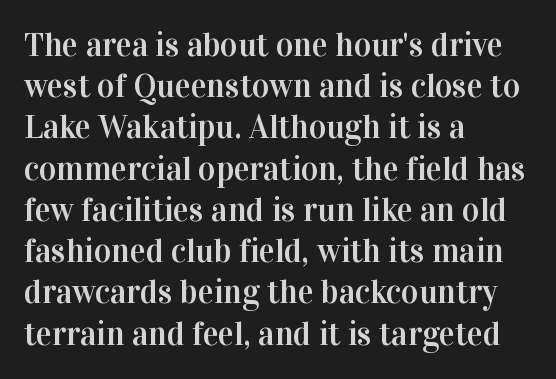
The image shows 33 px serif type, upright; set left-aligned, normal line spacing (1.25x), normal letter spacing, not underlined; high stroke contrast and a medium x-height.
